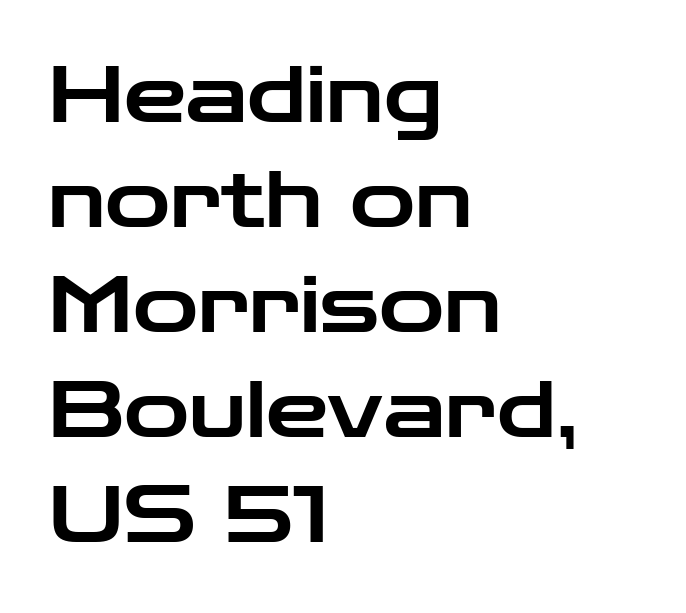
{"serif": "no", "italic": "no", "width": "wide", "stroke_contrast": "low", "x_height": "medium", "monospaced": "no", "underline": "no", "align": "left", "line_spacing": "normal", "line_spacing_ratio": 1.33, "letter_spacing": "normal", "letter_spacing_em": 0.0, "glyph_px": 79}
